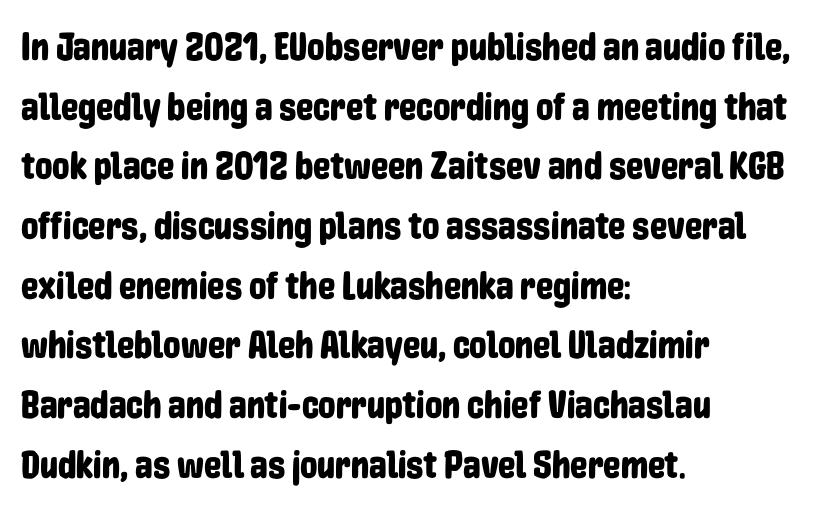
Q: Is the text italic (slanted)? A: No, it is upright.
Q: Is the typeface a serif or a sans-serif typeface? A: Sans-serif.
Q: Is the text underlined? A: No.
Q: How is the paragraph aligned? A: Left-aligned.
Q: Is the spacing between letters normal or unusually wide? A: Normal.
Q: Is the spacing between lines tight, normal or loose? A: Normal.
Q: Width (condensed, normal, or wide)? A: Condensed.
Q: Stroke contrast? A: Low.
Q: x-height? A: Medium.
Q: Monospaced? A: No.
